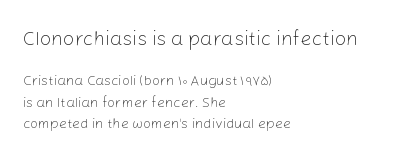
{"italic": "no", "bold": "no", "underline": "no", "align": "left", "line_spacing": "normal", "line_spacing_ratio": 1.52, "letter_spacing": "normal", "letter_spacing_em": 0.0, "larger_block": "first", "size_ratio": 1.43, "glyph_px": 20}
